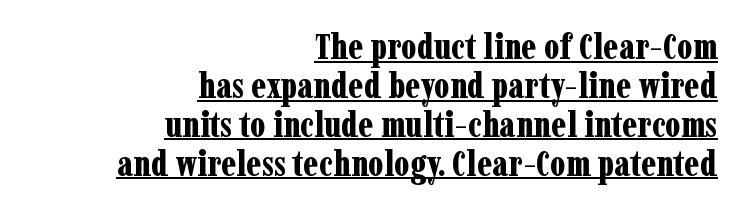
The image shows 36 px bold, condensed serif type, upright; set right-aligned, tight line spacing (1.08x), normal letter spacing, underlined; low stroke contrast and a medium x-height.
